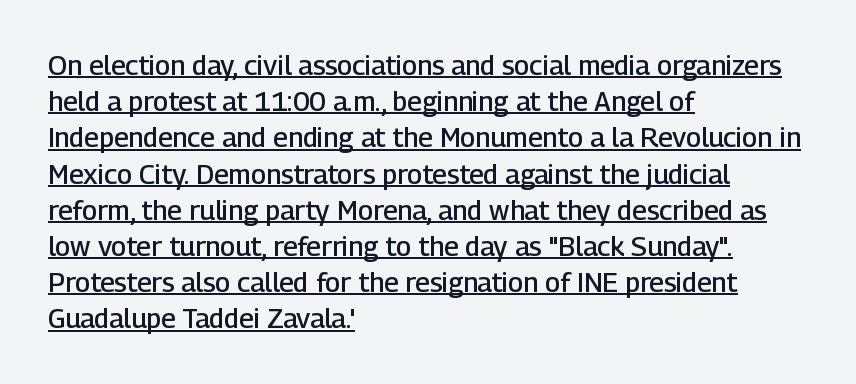
The space between consecutive lines is moderate. Rendered with straight, roman letterforms. This is the in-between weight designers call semibold or demi. Caption: standard tracking, unaltered.
